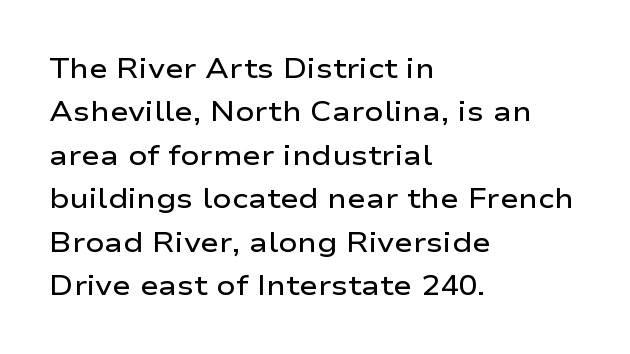
{"serif": "no", "italic": "no", "bold": "semi", "weight": "semibold", "width": "wide", "stroke_contrast": "low", "x_height": "medium", "monospaced": "no", "underline": "no", "align": "left", "line_spacing": "normal", "line_spacing_ratio": 1.55, "letter_spacing": "normal", "letter_spacing_em": 0.0, "glyph_px": 28}
